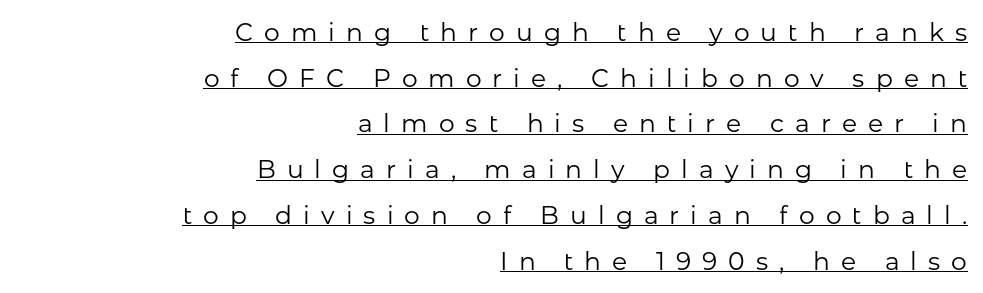
The image shows 25 px text type, upright; set right-aligned, line spacing 1.83x, unusually wide letter spacing (+0.44 em), underlined.
